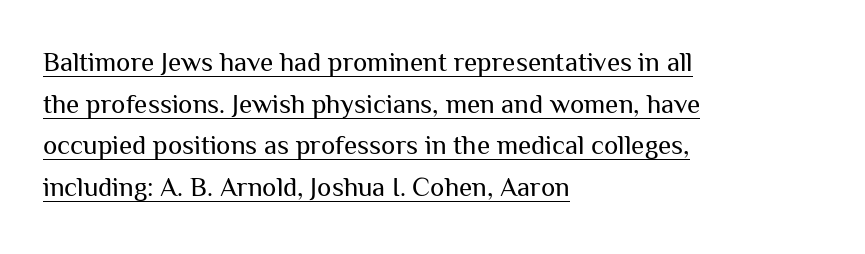
Q: Is the text bold? A: No.
Q: Is the text italic (slanted)? A: No, it is upright.
Q: Is the text underlined? A: Yes.
Q: How is the paragraph aligned? A: Left-aligned.
Q: Is the spacing between letters normal or unusually wide? A: Normal.
Q: Is the spacing between lines tight, normal or loose? A: Normal.
